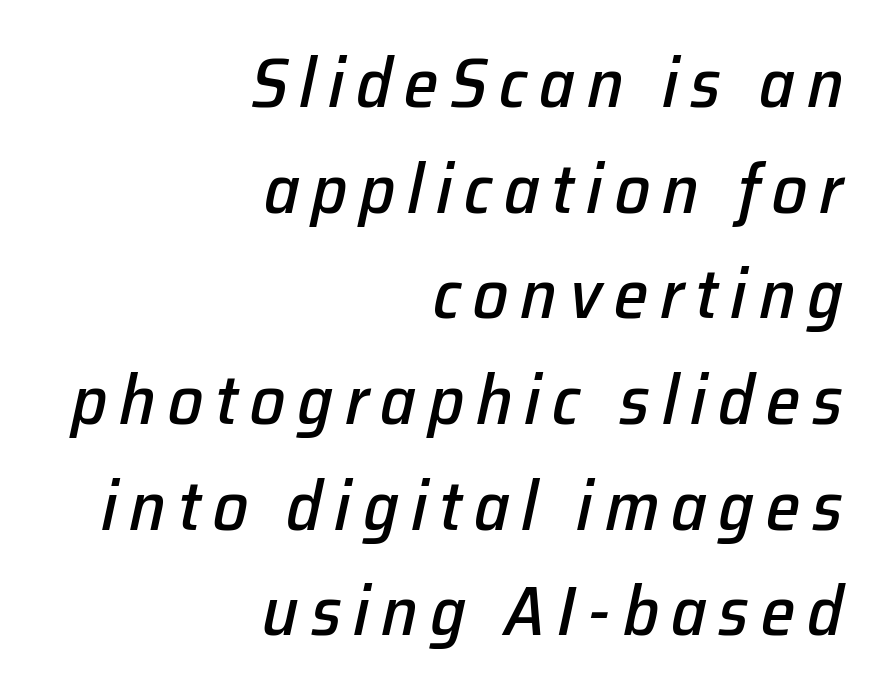
Q: Is the text italic (slanted)? A: Yes, it leans right by about 12 degrees.
Q: Is the text underlined? A: No.
Q: How is the paragraph aligned? A: Right-aligned.
Q: Is the spacing between lines tight, normal or loose? A: Normal.
Q: Width (condensed, normal, or wide)? A: Normal.
Q: Stroke contrast? A: Low.
Q: x-height? A: Medium.
Q: Monospaced? A: No.
